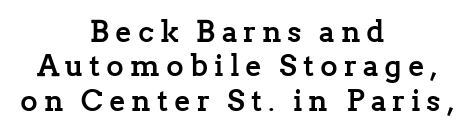
The image shows 30 px semibold serif type, upright; set centered, tight line spacing (1.15x), unusually wide letter spacing (+0.2 em), not underlined; low stroke contrast and a medium x-height.
